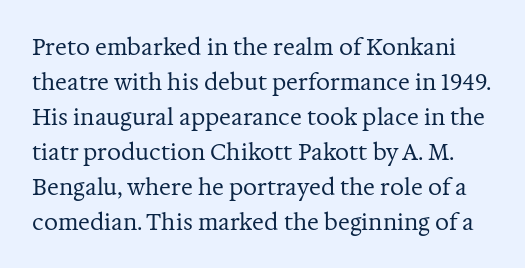
{"italic": "no", "bold": "no", "underline": "no", "line_spacing": "normal", "line_spacing_ratio": 1.59, "letter_spacing": "normal", "letter_spacing_em": 0.0, "glyph_px": 22}
